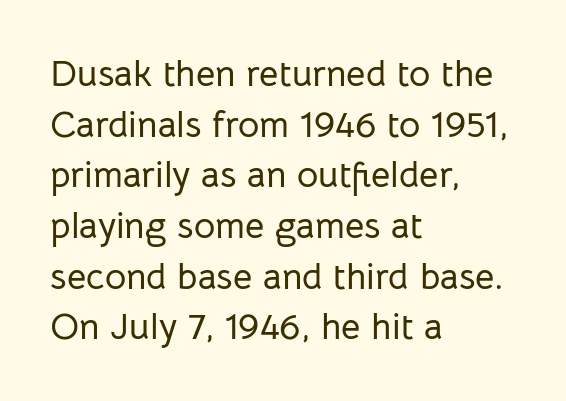
Q: Is the text italic (slanted)? A: No, it is upright.
Q: Is the typeface a serif or a sans-serif typeface? A: Sans-serif.
Q: Is the text underlined? A: No.
Q: How is the paragraph aligned? A: Left-aligned.
Q: Is the spacing between letters normal or unusually wide? A: Normal.
Q: Is the spacing between lines tight, normal or loose? A: Normal.
Q: Width (condensed, normal, or wide)? A: Normal.
Q: Stroke contrast? A: Low.
Q: x-height? A: Medium.
Q: Monospaced? A: No.
